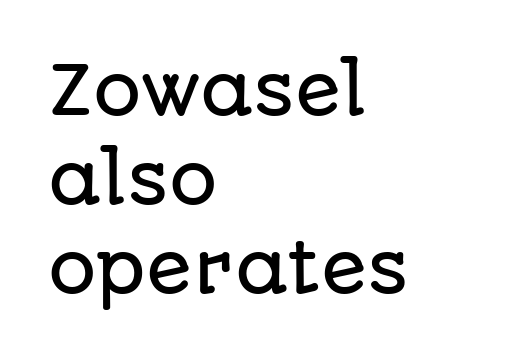
{"serif": "no", "italic": "no", "width": "normal", "stroke_contrast": "low", "x_height": "large", "monospaced": "no", "underline": "no", "align": "left", "line_spacing": "normal", "line_spacing_ratio": 1.31, "letter_spacing": "normal", "letter_spacing_em": 0.0, "glyph_px": 68}
